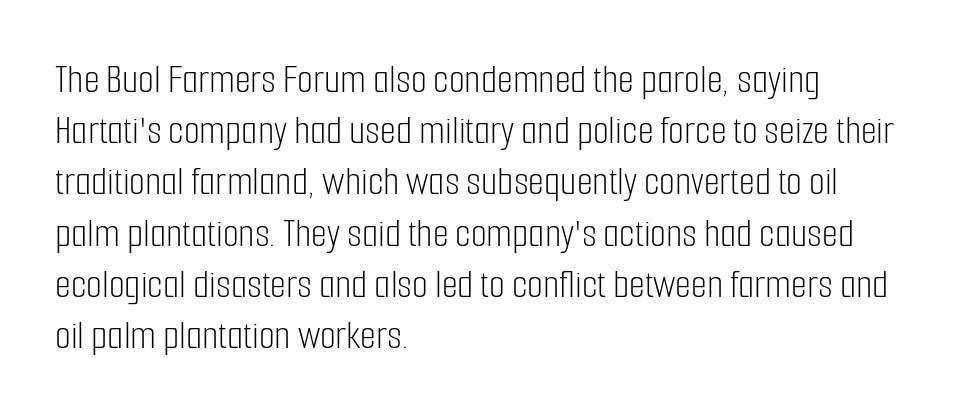
The image shows 41 px light, condensed sans-serif type, upright; set left-aligned, normal line spacing (1.25x), normal letter spacing, not underlined; low stroke contrast and a medium x-height.
